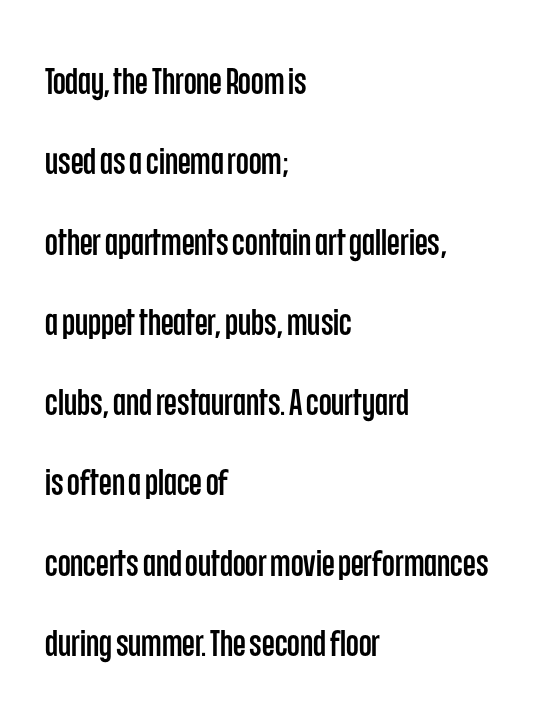
The image shows 37 px condensed sans-serif type, upright; set left-aligned, loose line spacing (2.17x), normal letter spacing, not underlined; low stroke contrast and a large x-height.
